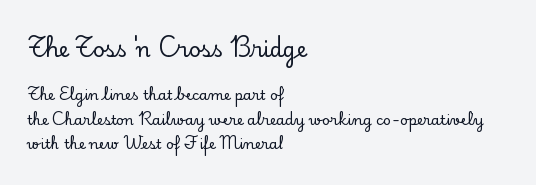
{"italic": "no", "underline": "no", "align": "left", "line_spacing_ratio": 1.74, "letter_spacing": "normal", "letter_spacing_em": 0.0, "larger_block": "first", "size_ratio": 1.5, "glyph_px": 21}
